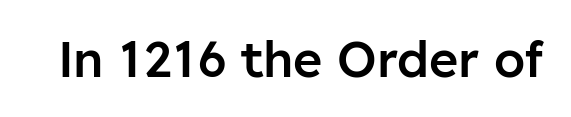
Q: Is the text bold? A: Semi-bold.
Q: Is the text italic (slanted)? A: No, it is upright.
Q: Is the typeface a serif or a sans-serif typeface? A: Sans-serif.
Q: Is the text underlined? A: No.
Q: Is the spacing between letters normal or unusually wide? A: Normal.
Q: Width (condensed, normal, or wide)? A: Normal.
Q: Stroke contrast? A: Low.
Q: x-height? A: Medium.
Q: Monospaced? A: No.
